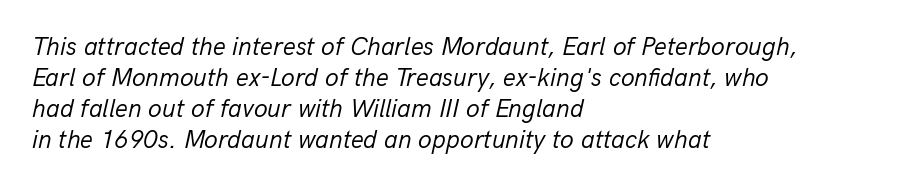
{"italic": "yes", "lean": "right", "slant_degrees": 13, "bold": "no", "underline": "no", "align": "left", "line_spacing_ratio": 1.24, "letter_spacing": "normal", "letter_spacing_em": 0.0, "glyph_px": 25}
